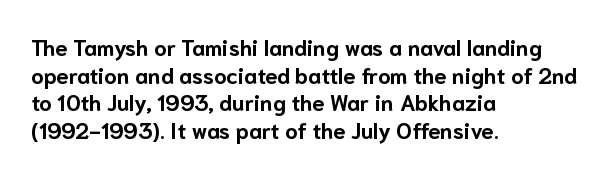
Q: Is the text bold? A: Yes.
Q: Is the text italic (slanted)? A: No, it is upright.
Q: Is the text underlined? A: No.
Q: How is the paragraph aligned? A: Left-aligned.
Q: Is the spacing between letters normal or unusually wide? A: Normal.
Q: Is the spacing between lines tight, normal or loose? A: Normal.
